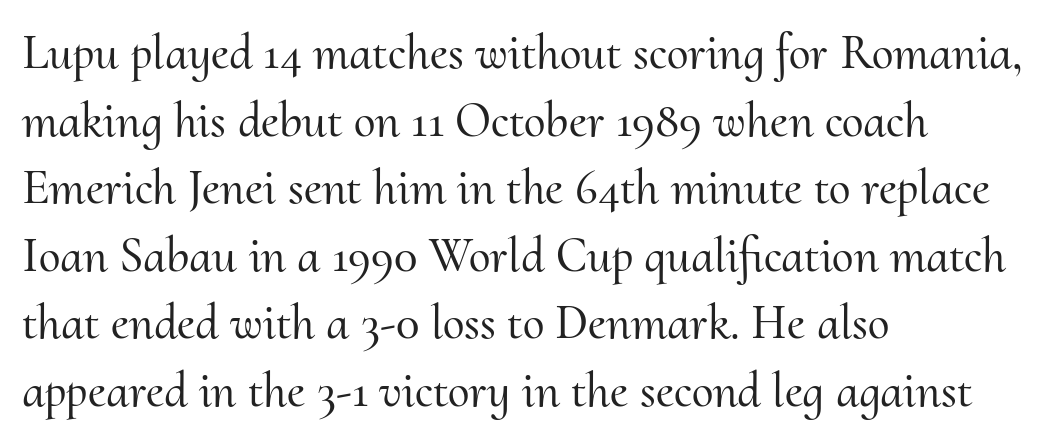
Each row of text sits above clean, open space. Font category for this specimen: serif. The lines sit at an ordinary, default distance from one another. Character widths vary here, with narrow letters taking less room than wide ones.
